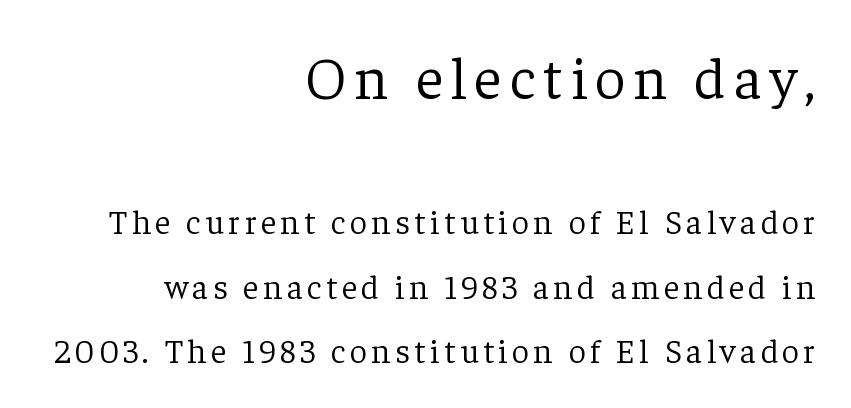
The image shows 60 px light serif type, upright; set right-aligned, loose line spacing (1.9x), not underlined; the first (top) block is 1.76x larger; low stroke contrast and a medium x-height.
